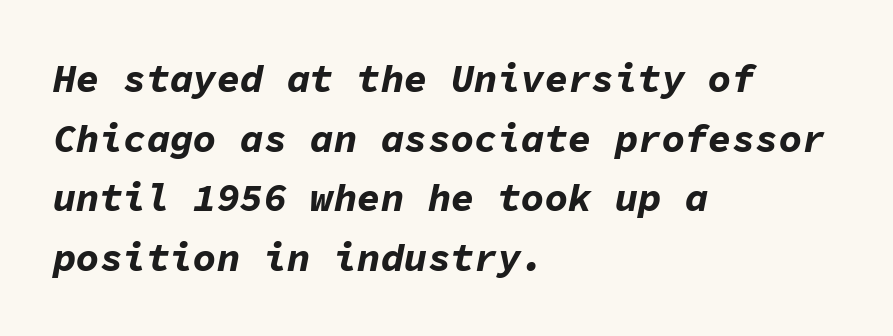
The image shows 39 px bold type, italic (leaning right), monospaced; set left-aligned, normal line spacing (1.53x), normal letter spacing, not underlined; low stroke contrast and a medium x-height.
